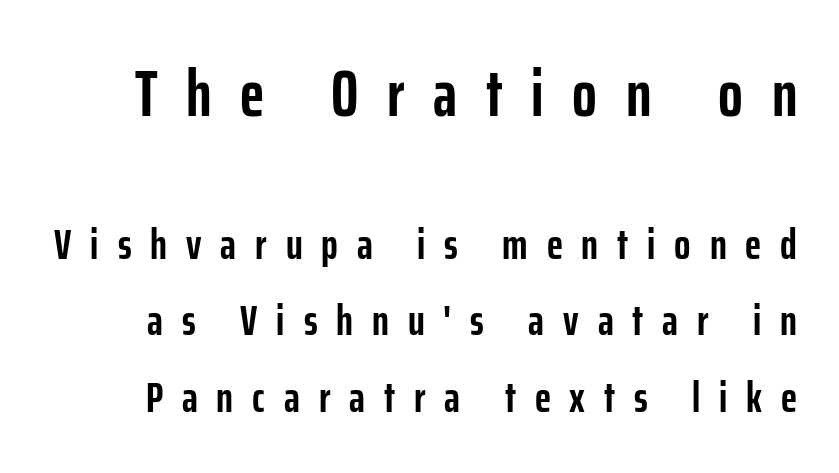
{"serif": "no", "italic": "no", "bold": "yes", "weight": "semibold", "width": "condensed", "stroke_contrast": "low", "x_height": "medium", "monospaced": "no", "underline": "no", "line_spacing_ratio": 1.78, "letter_spacing": "wide", "letter_spacing_em": 0.44, "larger_block": "first", "size_ratio": 1.51, "glyph_px": 65}
